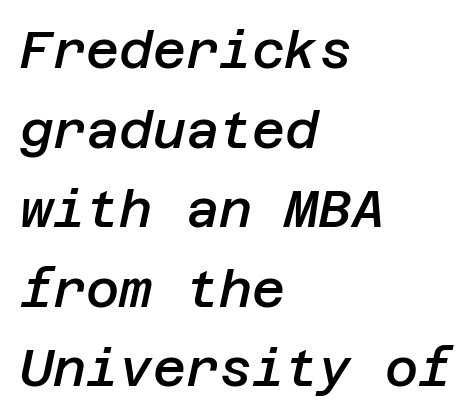
The image shows 51 px semibold type, italic (leaning right); set left-aligned, normal line spacing (1.56x), normal letter spacing, not underlined; low stroke contrast and a large x-height.
